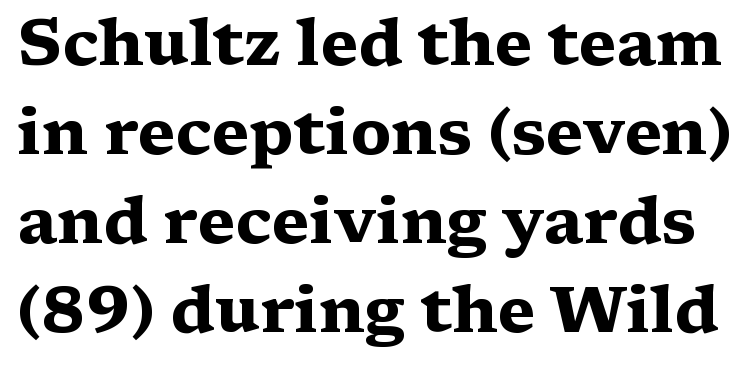
Q: Is the text bold? A: Yes.
Q: Is the text italic (slanted)? A: No, it is upright.
Q: Is the typeface a serif or a sans-serif typeface? A: Serif.
Q: Is the text underlined? A: No.
Q: Is the spacing between letters normal or unusually wide? A: Normal.
Q: Is the spacing between lines tight, normal or loose? A: Normal.
Q: Width (condensed, normal, or wide)? A: Wide.
Q: Stroke contrast? A: Medium.
Q: x-height? A: Medium.
Q: Monospaced? A: No.
